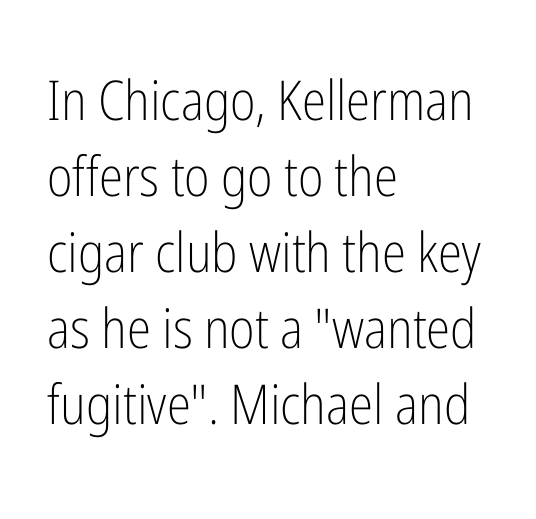
The image shows 55 px light, condensed sans-serif type, upright; set left-aligned, normal line spacing (1.38x), normal letter spacing, not underlined; low stroke contrast and a medium x-height.
